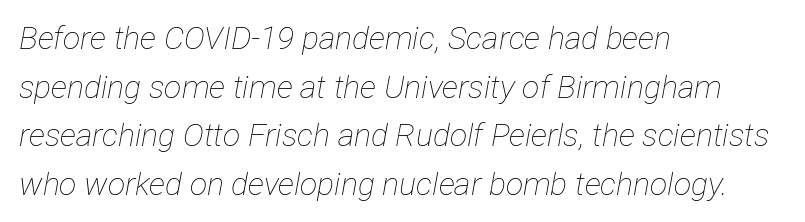
The foot of each line stays bare and open. Spacing verdict: proportional, widths tailored to each character. If you measured baseline to baseline, you'd find a middling distance. These lines were composed using italics.
